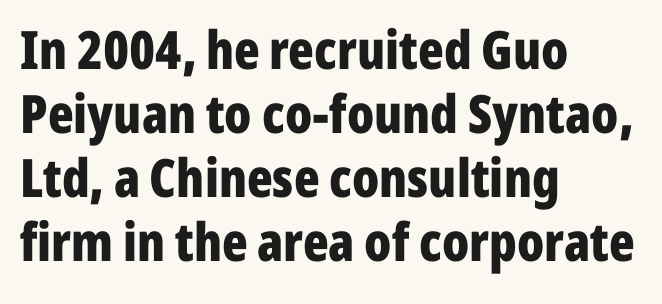
Note the varied advance widths — an 'i' is clearly narrower than an 'm'. All the whitespace from short lines collects on the right. Typesetter's note: full bold, strokes at maximum text heaviness. Nothing unusual about the tracking: characters are spaced as the font intends. Notice how the stems are strictly vertical — no italics here. Descenders hang freely into open space.
